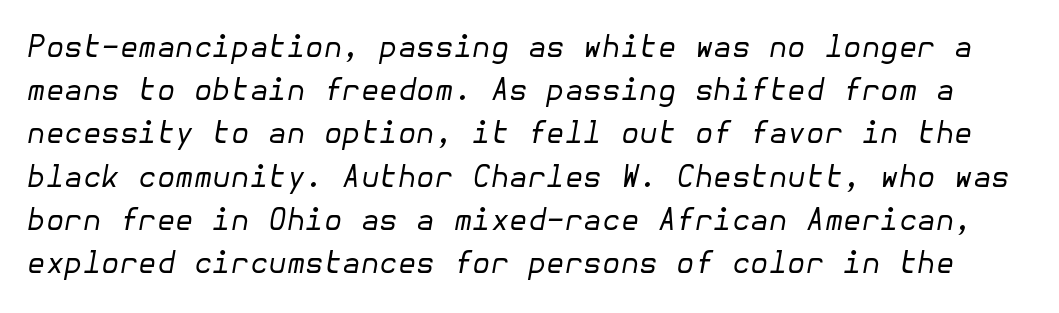
Q: Is the text bold? A: No.
Q: Is the text italic (slanted)? A: Yes, it leans right by about 10 degrees.
Q: Is the text underlined? A: No.
Q: Is the spacing between letters normal or unusually wide? A: Normal.
Q: Is the spacing between lines tight, normal or loose? A: Normal.
Q: Width (condensed, normal, or wide)? A: Normal.
Q: Stroke contrast? A: Low.
Q: x-height? A: Medium.
